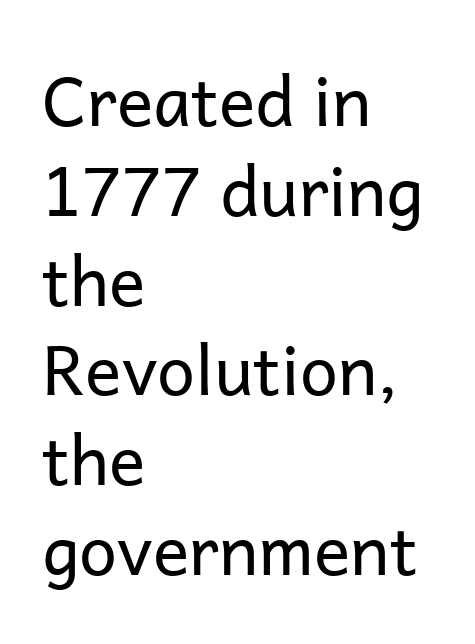
The image shows 68 px regular-weight sans-serif type, upright; set left-aligned, normal line spacing (1.32x), normal letter spacing, not underlined; low stroke contrast and a medium x-height.
